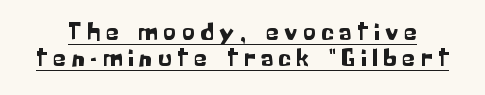
{"italic": "no", "underline": "yes", "line_spacing": "tight", "line_spacing_ratio": 1.0, "letter_spacing": "wide", "letter_spacing_em": 0.22, "glyph_px": 26}
